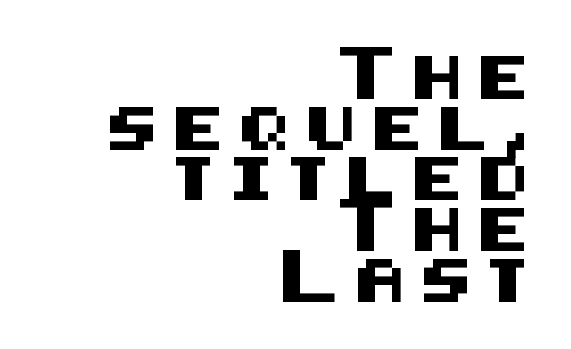
Q: Is the text italic (slanted)? A: No, it is upright.
Q: Is the typeface a serif or a sans-serif typeface? A: Sans-serif.
Q: Is the text underlined? A: No.
Q: How is the paragraph aligned? A: Right-aligned.
Q: Is the spacing between letters normal or unusually wide? A: Unusually wide.
Q: Width (condensed, normal, or wide)? A: Normal.
Q: Stroke contrast? A: Medium.
Q: x-height? A: Large.
